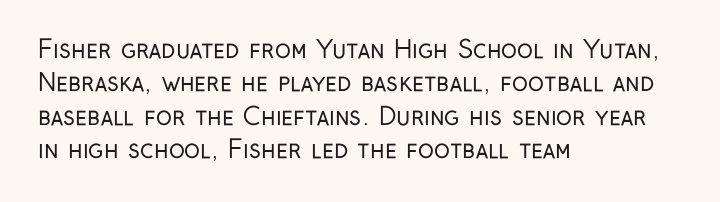
Q: Is the text bold? A: No.
Q: Is the text italic (slanted)? A: No, it is upright.
Q: Is the text underlined? A: No.
Q: How is the paragraph aligned? A: Left-aligned.
Q: Is the spacing between letters normal or unusually wide? A: Normal.
Q: Is the spacing between lines tight, normal or loose? A: Normal.
